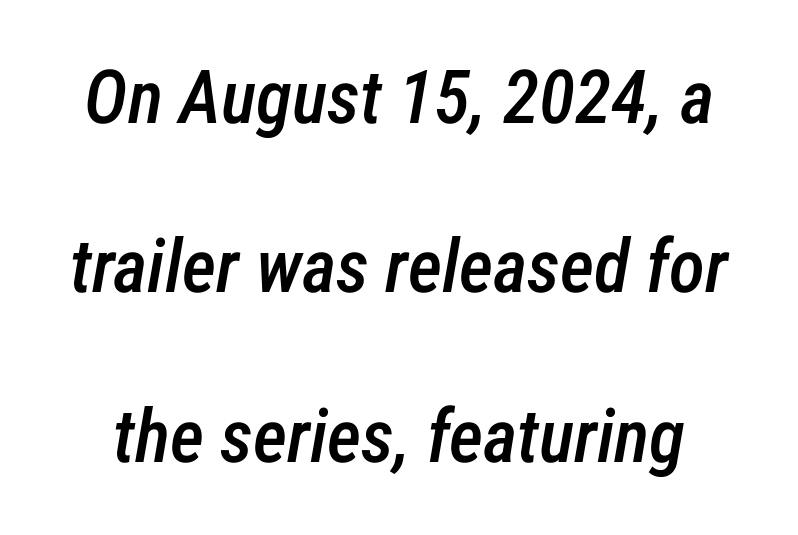
{"italic": "yes", "lean": "right", "slant_degrees": 12, "bold": "semi", "weight": "semibold", "width": "condensed", "stroke_contrast": "low", "x_height": "medium", "monospaced": "no", "underline": "no", "line_spacing": "loose", "line_spacing_ratio": 2.29, "letter_spacing": "normal", "letter_spacing_em": 0.0, "glyph_px": 74}
